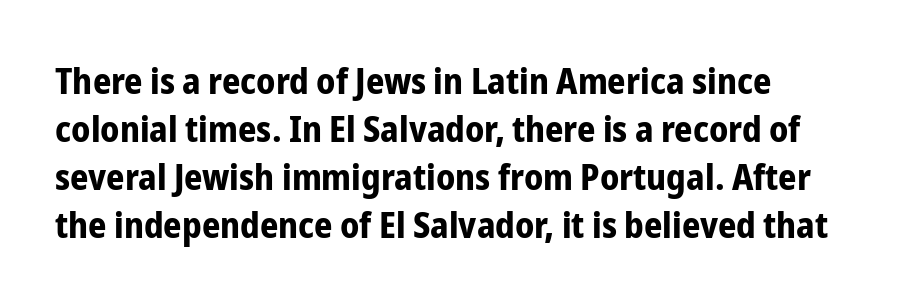
Q: Is the text bold? A: Yes.
Q: Is the text italic (slanted)? A: No, it is upright.
Q: Is the typeface a serif or a sans-serif typeface? A: Sans-serif.
Q: Is the text underlined? A: No.
Q: How is the paragraph aligned? A: Left-aligned.
Q: Is the spacing between letters normal or unusually wide? A: Normal.
Q: Is the spacing between lines tight, normal or loose? A: Normal.
Q: Width (condensed, normal, or wide)? A: Condensed.
Q: Stroke contrast? A: Low.
Q: x-height? A: Medium.
Q: Monospaced? A: No.
